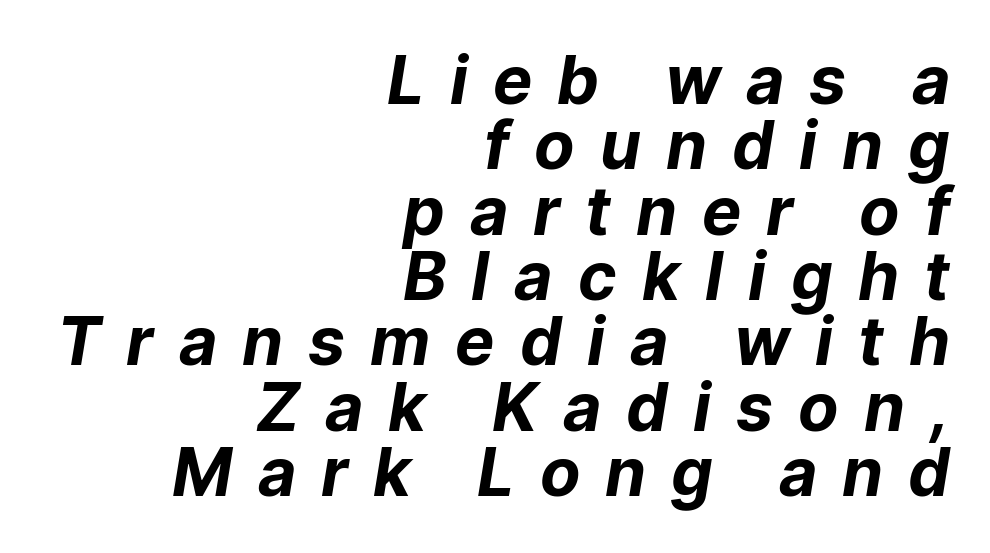
{"serif": "no", "bold": "yes", "weight": "bold", "width": "normal", "stroke_contrast": "low", "x_height": "medium", "monospaced": "no", "underline": "no", "align": "right", "line_spacing": "tight", "line_spacing_ratio": 0.99, "letter_spacing": "wide", "letter_spacing_em": 0.38, "glyph_px": 66}
